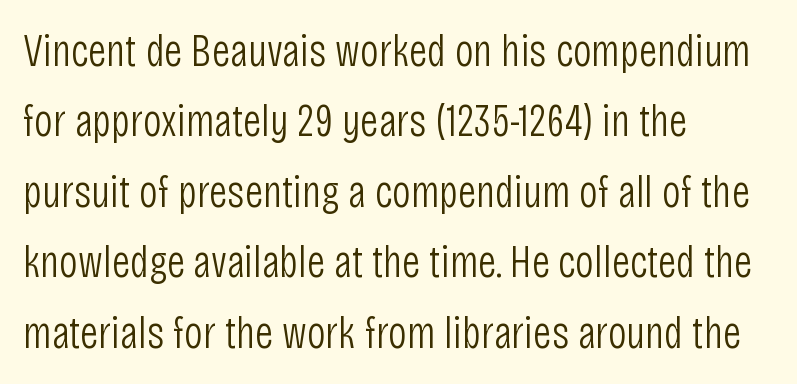
The image shows 46 px light, condensed sans-serif type, upright; set left-aligned, normal line spacing (1.53x), normal letter spacing, not underlined; low stroke contrast and a large x-height.
